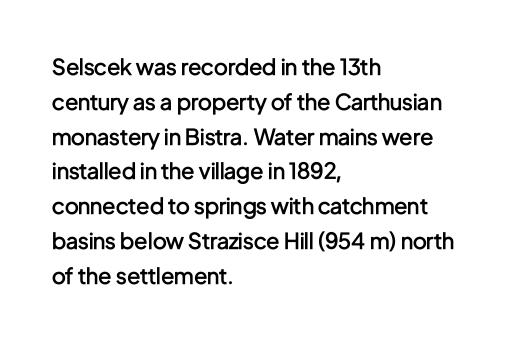
{"italic": "no", "bold": "semi", "underline": "no", "align": "left", "line_spacing": "normal", "line_spacing_ratio": 1.58, "letter_spacing": "normal", "letter_spacing_em": 0.0, "glyph_px": 22}
